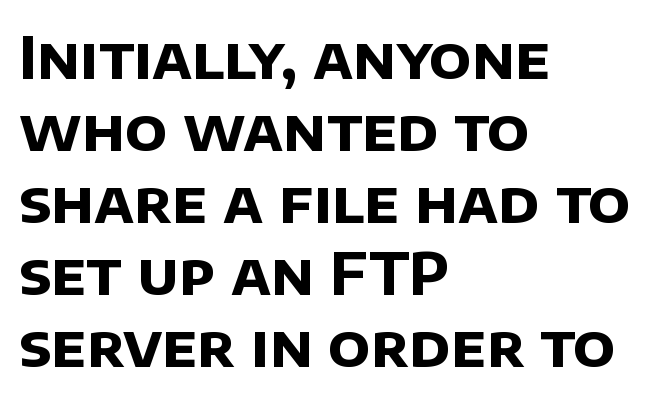
Q: Is the text bold? A: Yes.
Q: Is the typeface a serif or a sans-serif typeface? A: Sans-serif.
Q: Is the text underlined? A: No.
Q: How is the paragraph aligned? A: Left-aligned.
Q: Is the spacing between letters normal or unusually wide? A: Normal.
Q: Width (condensed, normal, or wide)? A: Normal.
Q: Stroke contrast? A: Low.
Q: x-height? A: Large.
Q: Monospaced? A: No.
